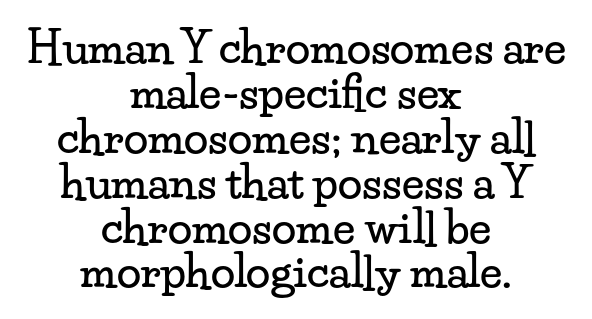
Is the block centered? Yes — each line is placed symmetrically about the middle. You can tell from the footed stems that serif type was used. The passage shown has conventional tracking throughout. Notice how descenders almost collide with the ascenders below — that's tight leading. No word sits above an underline. Proportional: the letters do not fall into vertical columns.
